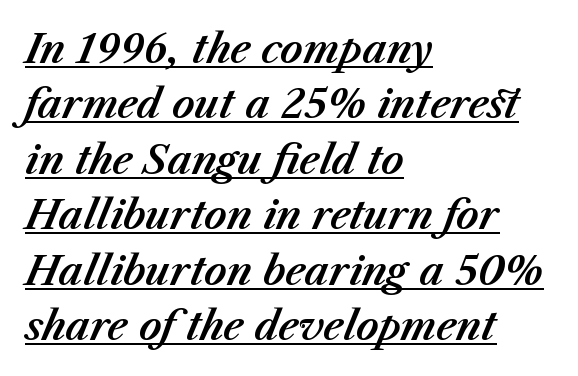
The image shows 39 px text type, italic (leaning right); set left-aligned, normal line spacing (1.42x), normal letter spacing, underlined; medium stroke contrast and a medium x-height.
